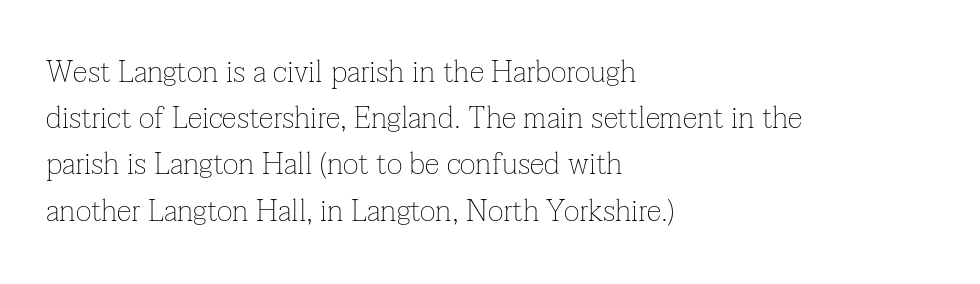
Every row of glyphs begins at an identical x-position on the left. In terms of leading, this rendering sits right in the middle. The letters stand straight up with perfectly vertical stems. Classification — serif. Do the characters align in a grid? No, the font is proportional. No extra tracking has been applied to these lines.
